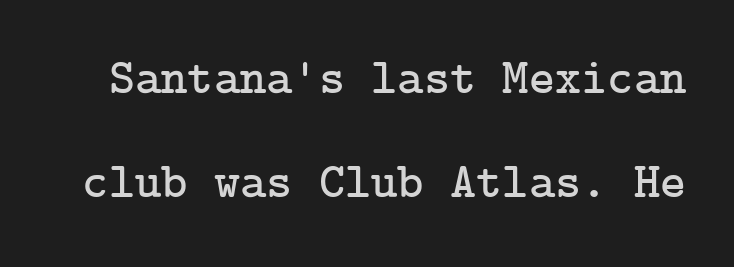
{"serif": "yes", "italic": "no", "width": "normal", "stroke_contrast": "low", "x_height": "medium", "underline": "no", "line_spacing": "loose", "line_spacing_ratio": 2.08, "letter_spacing": "normal", "letter_spacing_em": 0.0, "glyph_px": 50}
